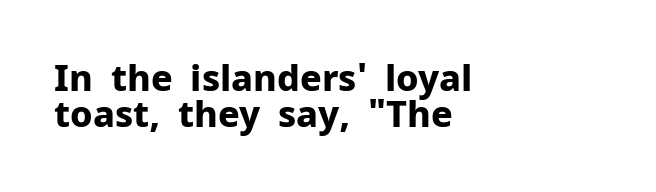
Q: Is the text bold? A: Yes.
Q: Is the text italic (slanted)? A: No, it is upright.
Q: Is the typeface a serif or a sans-serif typeface? A: Sans-serif.
Q: Is the text underlined? A: No.
Q: How is the paragraph aligned? A: Left-aligned.
Q: Is the spacing between letters normal or unusually wide? A: Normal.
Q: Is the spacing between lines tight, normal or loose? A: Tight.
Q: Width (condensed, normal, or wide)? A: Normal.
Q: Stroke contrast? A: Low.
Q: x-height? A: Medium.
Q: Monospaced? A: No.
